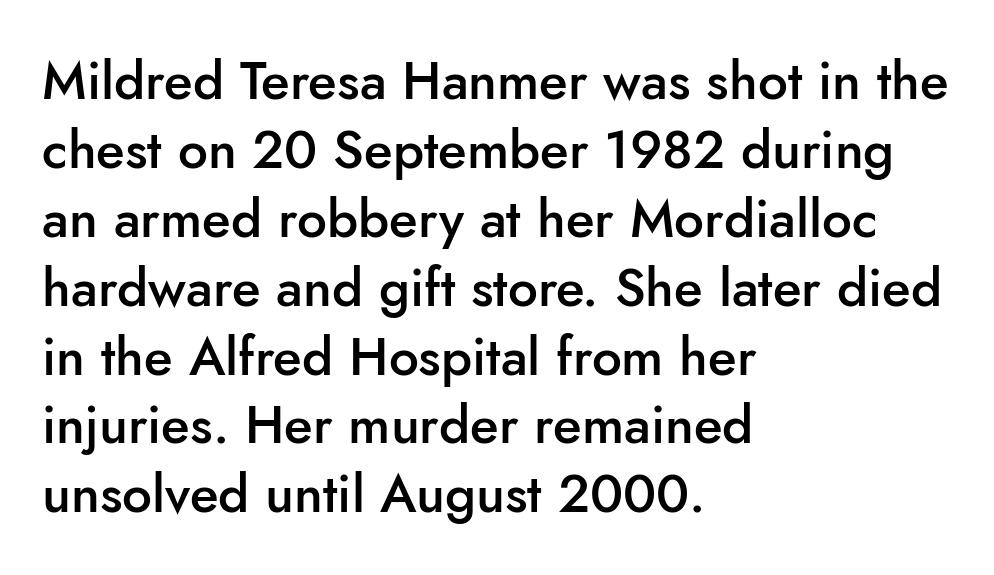
The image shows 53 px semibold sans-serif type, upright; set left-aligned, normal line spacing (1.3x), normal letter spacing, not underlined; low stroke contrast and a small x-height.
